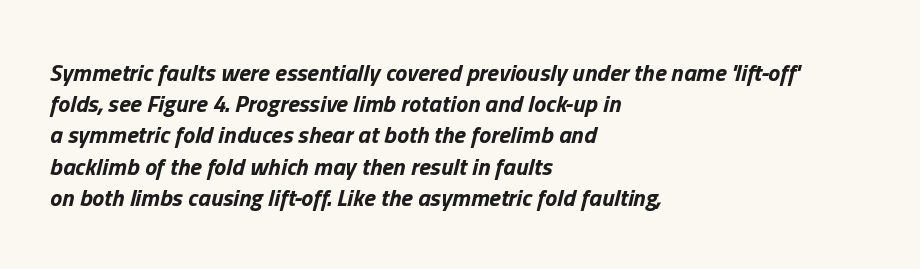
How are the letters spaced? Ordinarily, with no added tracking. Thick stems and heavy bowls — unmistakably bold. Clear beneath every line of the passage. If you drew a ruler down the left edge, every line would touch it. Slant detected: the letters are inclined. The passage shown stacks its lines at a standard gap.
